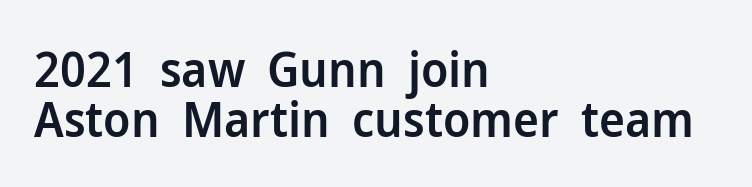
Upright lettering throughout. The strip under each line holds only bare page. Grotesque or geometric, the face here clearly has no serifs. This sample is left-justified, so line endings fall wherever the words run out. The leading is snug, giving the passage a crowded texture. Looks like regular typesetting: each glyph gets only the width it needs.
